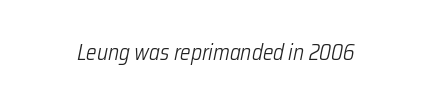
Q: Is the text bold? A: No.
Q: Is the text italic (slanted)? A: Yes, it leans right by about 12 degrees.
Q: Is the text underlined? A: No.
Q: Is the spacing between letters normal or unusually wide? A: Normal.
